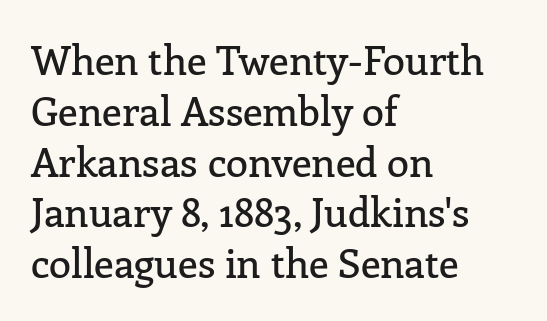
Q: Is the text italic (slanted)? A: No, it is upright.
Q: Is the typeface a serif or a sans-serif typeface? A: Serif.
Q: Is the text underlined? A: No.
Q: How is the paragraph aligned? A: Left-aligned.
Q: Is the spacing between letters normal or unusually wide? A: Normal.
Q: Is the spacing between lines tight, normal or loose? A: Normal.
Q: Width (condensed, normal, or wide)? A: Normal.
Q: Stroke contrast? A: Low.
Q: x-height? A: Medium.
Q: Monospaced? A: No.
